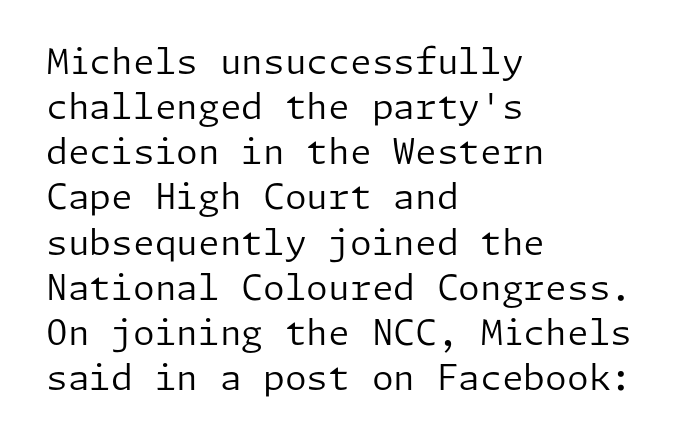
Type style note: lacks serifs. This sample keeps an unexceptional amount of space between lines. Weight: regular or lighter. A roman cut, with each character standing at attention.
